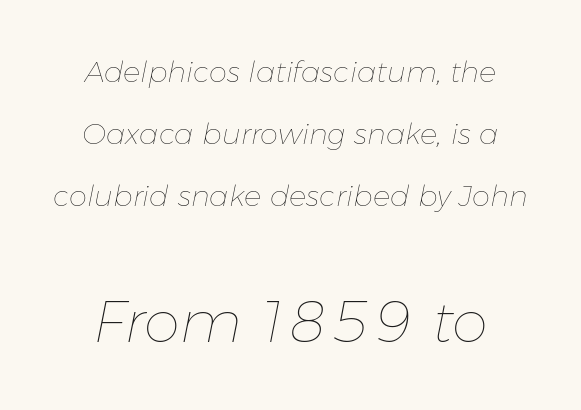
Does extra space separate the letters? No, they use regular spacing. A quiet, ordinary-to-light weight characterises the typeface. Observe the lean: these are italic letterforms. Loosely led — the rows are spread out. Top chunk: small. Bottom chunk: large. The string is rendered with underlining switched off.
